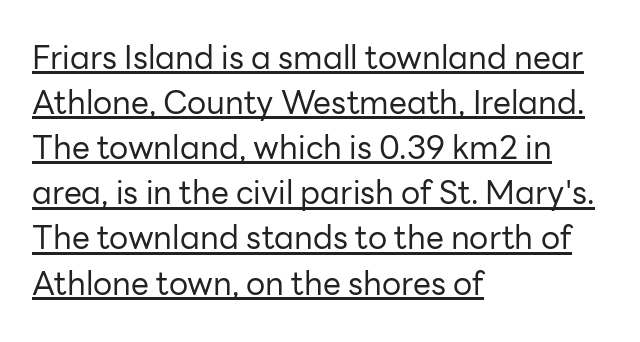
The image shows 32 px regular-weight sans-serif type, upright; set left-aligned, normal line spacing (1.41x), normal letter spacing, underlined; low stroke contrast and a medium x-height.
